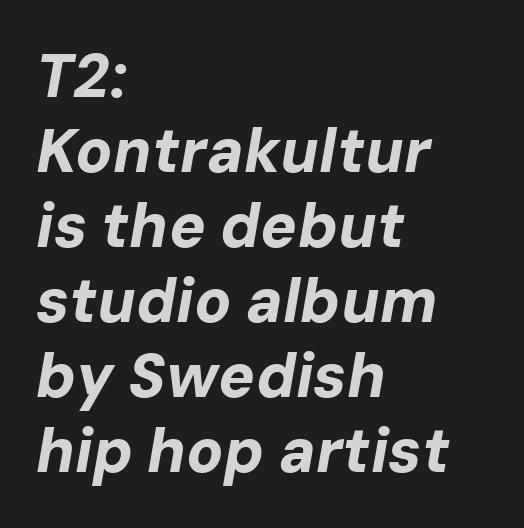
How are the letters spaced? Ordinarily, with no added tracking. Heft: maximum for text — a bold. Layout note: lines flush left. Check the space under the baseline: it is left empty.
